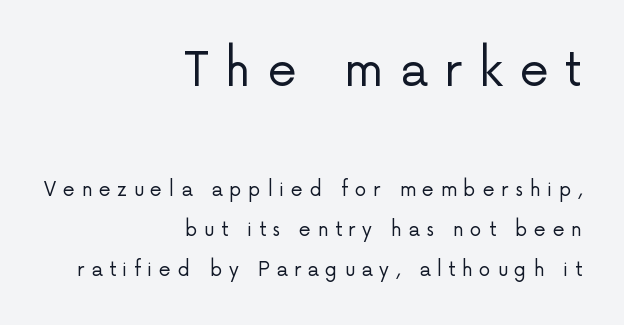
Q: Is the text bold? A: No.
Q: Is the text italic (slanted)? A: No, it is upright.
Q: Is the typeface a serif or a sans-serif typeface? A: Sans-serif.
Q: Is the text underlined? A: No.
Q: How is the paragraph aligned? A: Right-aligned.
Q: Is the spacing between letters normal or unusually wide? A: Unusually wide.
Q: Is the spacing between lines tight, normal or loose? A: Loose.
Q: Which block of text is set in a larger size, the first (top) or the second (bottom)? A: The first (top) one.
Q: Width (condensed, normal, or wide)? A: Normal.
Q: Stroke contrast? A: Low.
Q: x-height? A: Medium.
Q: Monospaced? A: No.
